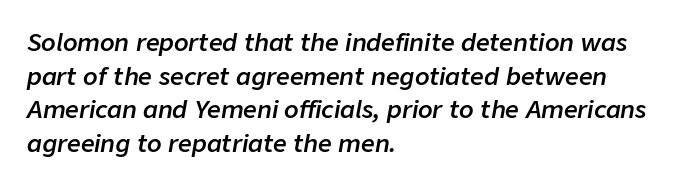
Short note: letters normally spaced. The lines are quadded left. This sample uses an oblique cut, with every glyph tilted off the vertical. Students, observe: this is what conventionally led text looks like.
